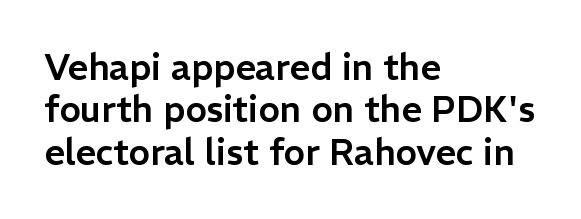
Each letter's strokes conclude bluntly, with no projecting serifs. The line texture is even and compact thanks to regular tracking. Here the designer chose a conventional face with non-uniform glyph widths. Each row of text sits above clean, open space. Notice how the passage keeps a crisp vertical edge on the left only.
